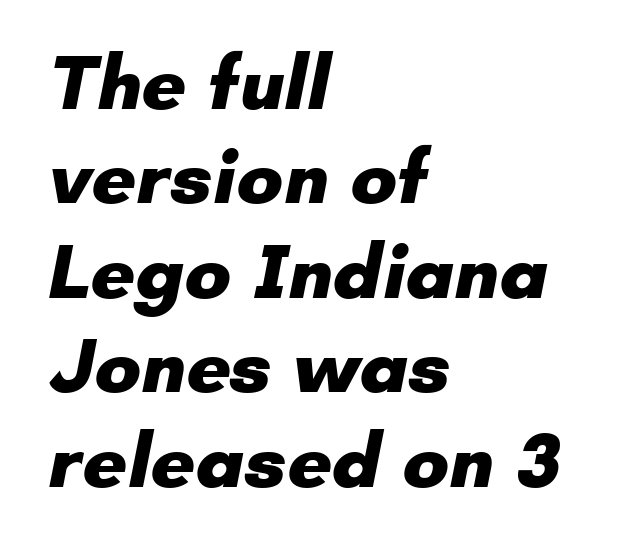
{"serif": "no", "bold": "yes", "weight": "heavy", "width": "normal", "stroke_contrast": "low", "x_height": "small", "monospaced": "no", "underline": "no", "align": "left", "line_spacing_ratio": 1.21, "letter_spacing": "normal", "letter_spacing_em": 0.0, "glyph_px": 78}
